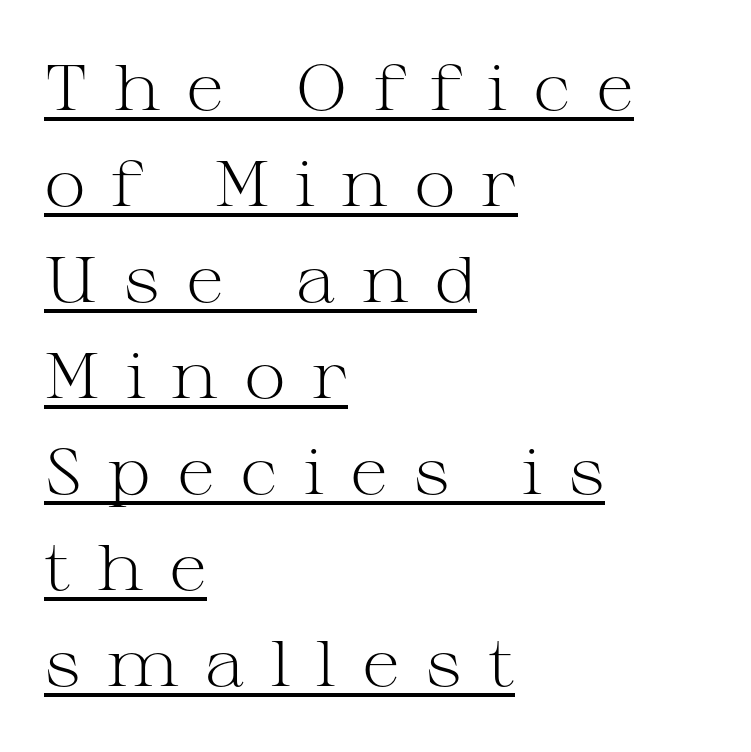
Is this a fixed-width face? No — the glyphs have proportional, varying widths. One-word summary of the alignment: left. Honestly, the row spacing looks completely unremarkable. The typesetting does not lean heavy: it is not bold. Is this a sans? No — the strokes have serifs. The specimen reads as upright at a glance.
